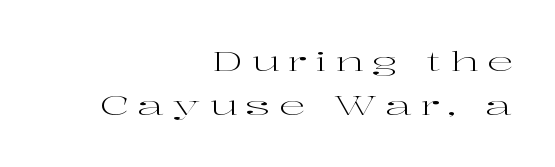
Counters stay open thanks to moderate or lighter strokes. Characters remain perfectly vertical along every line. The words here are not underlined. Spacing between characters has been opened up far beyond the box default. Notice how the passage keeps a crisp vertical edge on the right only.
